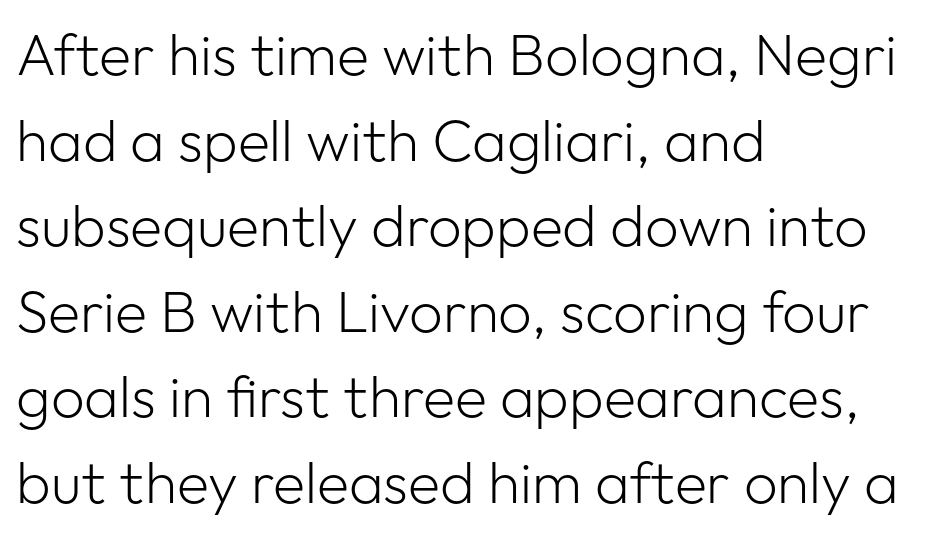
Q: Is the text bold? A: No.
Q: Is the text italic (slanted)? A: No, it is upright.
Q: Is the typeface a serif or a sans-serif typeface? A: Sans-serif.
Q: Is the text underlined? A: No.
Q: How is the paragraph aligned? A: Left-aligned.
Q: Is the spacing between letters normal or unusually wide? A: Normal.
Q: Is the spacing between lines tight, normal or loose? A: Normal.
Q: Width (condensed, normal, or wide)? A: Normal.
Q: Stroke contrast? A: Low.
Q: x-height? A: Medium.
Q: Monospaced? A: No.
